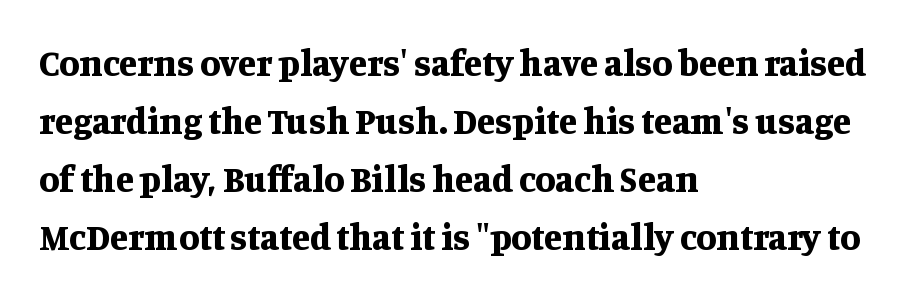
Are there feet on the stems? There are — it's a serif. I'd describe the lettering as bold — thick and assertive. Teacher's note: observe the even left margin — that is flush-left alignment. Words appear dense and cohesive because spacing is normal.
